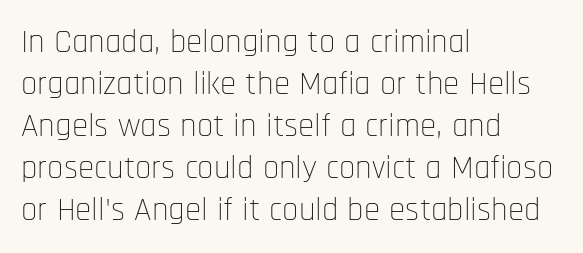
The image shows 33 px thin, condensed sans-serif type, upright; set left-aligned, normal line spacing (1.27x), normal letter spacing, not underlined; low stroke contrast and a large x-height.
